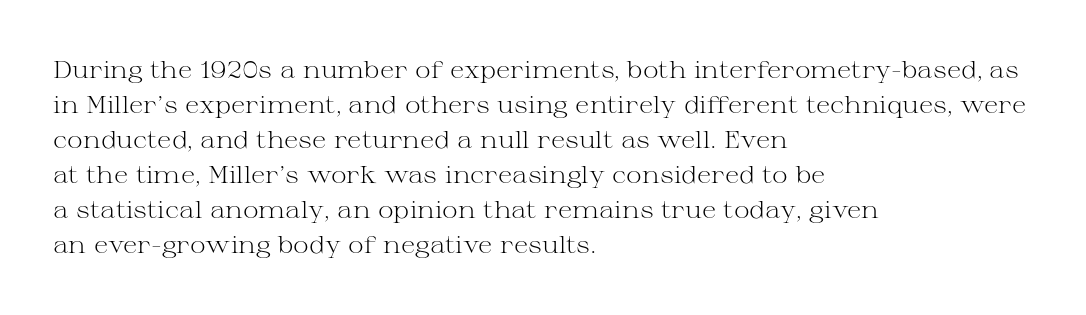
The image shows 24 px text type, upright; set left-aligned, normal line spacing (1.46x), normal letter spacing, not underlined.
